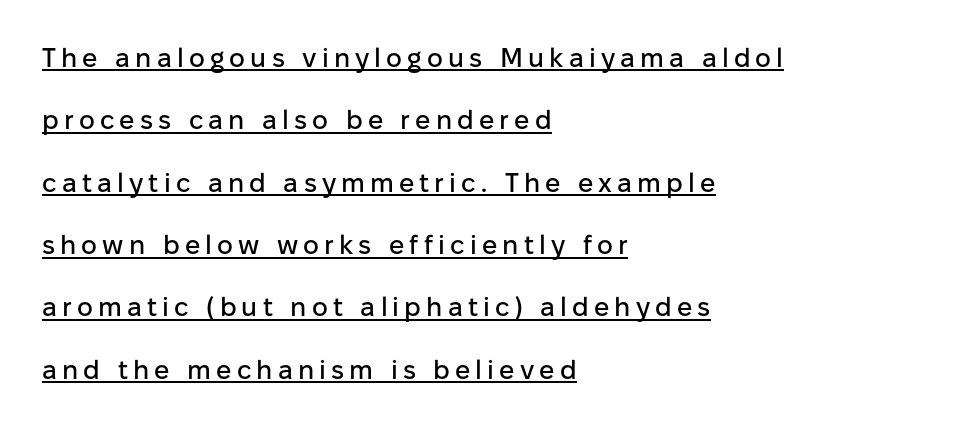
The letters stand straight up with perfectly vertical stems. Underlined type. Horizontal alignment here is leftward, the default for most running prose. Horizontal bands of white between lines are thick stripes.
